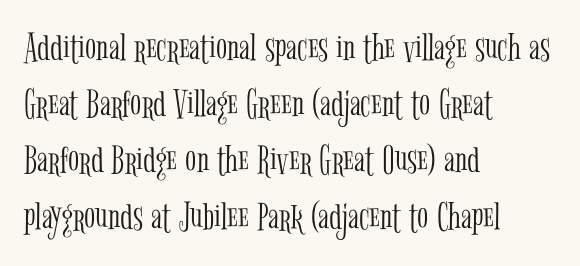
{"serif": "yes", "italic": "no", "bold": "no", "weight": "light", "width": "condensed", "stroke_contrast": "low", "x_height": "medium", "monospaced": "no", "underline": "no", "align": "left", "line_spacing": "normal", "line_spacing_ratio": 1.37, "letter_spacing": "normal", "letter_spacing_em": 0.0, "glyph_px": 41}
